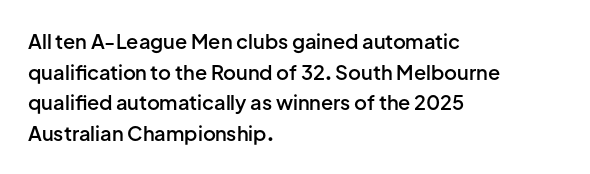
This rendering features lettering with no underline. Students, observe: this is what conventionally led text looks like. Students, note that the glyphs here touch the page at normal intervals. The specimen reads as upright at a glance.
